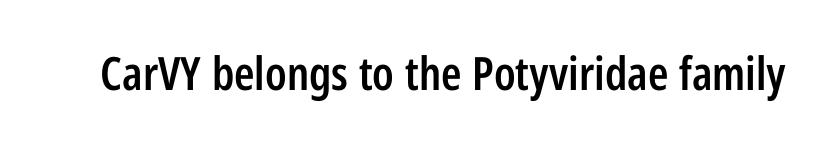
Q: Is the text bold? A: Semi-bold.
Q: Is the text italic (slanted)? A: No, it is upright.
Q: Is the typeface a serif or a sans-serif typeface? A: Sans-serif.
Q: Is the text underlined? A: No.
Q: Is the spacing between letters normal or unusually wide? A: Normal.
Q: Width (condensed, normal, or wide)? A: Condensed.
Q: Stroke contrast? A: Low.
Q: x-height? A: Medium.
Q: Monospaced? A: No.
